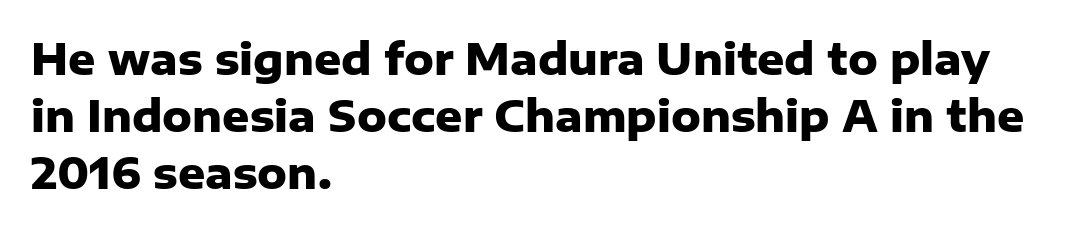
{"serif": "no", "italic": "no", "bold": "yes", "weight": "heavy", "width": "normal", "stroke_contrast": "low", "x_height": "medium", "monospaced": "no", "underline": "no", "align": "left", "line_spacing": "normal", "line_spacing_ratio": 1.36, "letter_spacing": "normal", "letter_spacing_em": 0.0, "glyph_px": 42}
